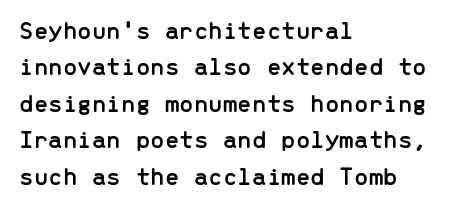
Each line starts at the same left margin while the right side varies. There is no visible air inserted between adjacent glyphs. Baseline-to-baseline distance is the conventional proportion of letter height. No italicization has been applied; the sample stays upright.
